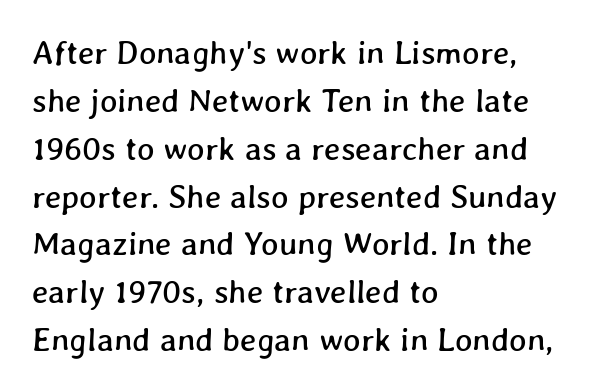
Q: Is the text underlined? A: No.
Q: How is the paragraph aligned? A: Left-aligned.
Q: Is the spacing between letters normal or unusually wide? A: Normal.
Q: Is the spacing between lines tight, normal or loose? A: Normal.
Q: Width (condensed, normal, or wide)? A: Normal.
Q: Stroke contrast? A: Low.
Q: x-height? A: Medium.
Q: Monospaced? A: No.
